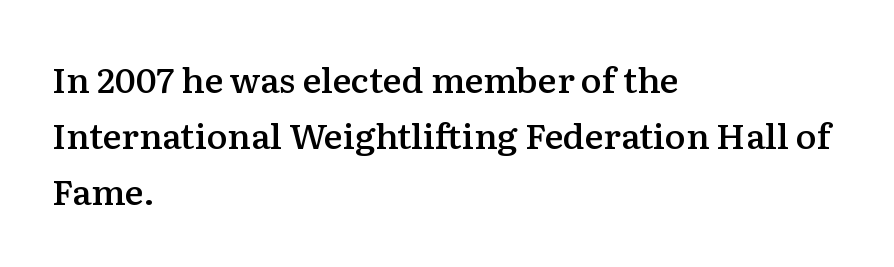
{"serif": "yes", "italic": "no", "bold": "semi", "weight": "semibold", "width": "normal", "stroke_contrast": "medium", "x_height": "medium", "monospaced": "no", "underline": "no", "align": "left", "line_spacing": "normal", "line_spacing_ratio": 1.6, "letter_spacing": "normal", "letter_spacing_em": 0.0, "glyph_px": 35}
